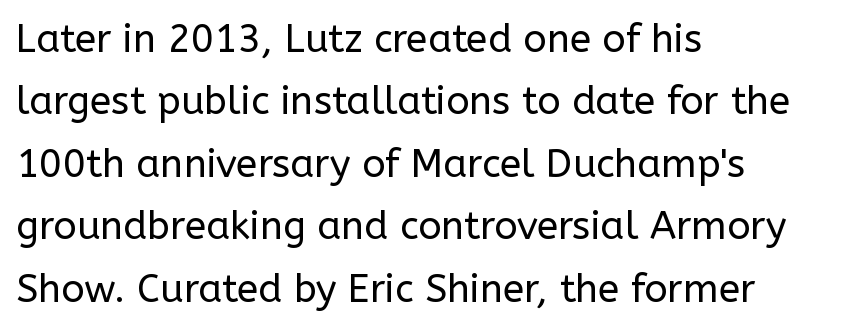
Q: Is the text bold? A: No.
Q: Is the text italic (slanted)? A: No, it is upright.
Q: Is the typeface a serif or a sans-serif typeface? A: Sans-serif.
Q: Is the text underlined? A: No.
Q: How is the paragraph aligned? A: Left-aligned.
Q: Is the spacing between letters normal or unusually wide? A: Normal.
Q: Is the spacing between lines tight, normal or loose? A: Normal.
Q: Width (condensed, normal, or wide)? A: Normal.
Q: Stroke contrast? A: Low.
Q: x-height? A: Medium.
Q: Monospaced? A: No.
